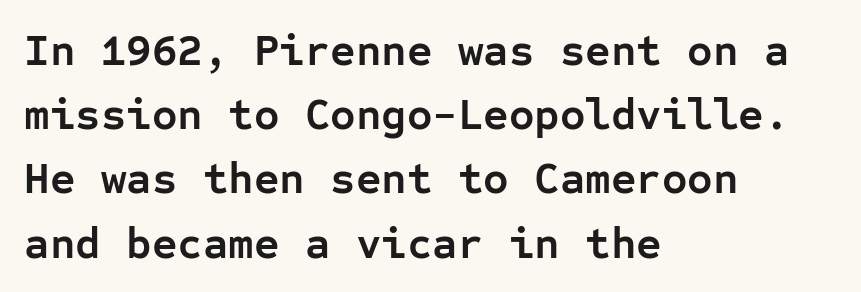
{"serif": "no", "italic": "no", "bold": "yes", "weight": "semibold", "width": "normal", "stroke_contrast": "low", "x_height": "medium", "monospaced": "yes", "underline": "no", "align": "left", "line_spacing": "normal", "line_spacing_ratio": 1.46, "letter_spacing": "normal", "letter_spacing_em": 0.0, "glyph_px": 44}
